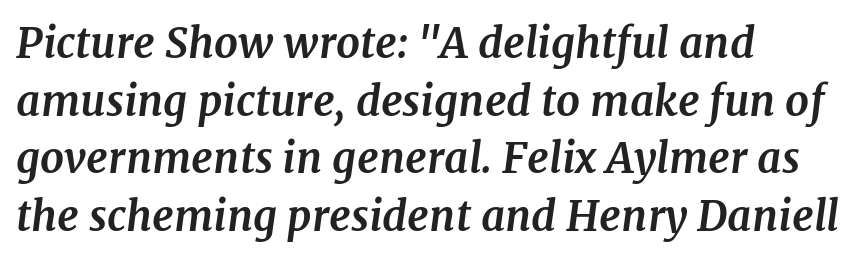
{"serif": "yes", "italic": "yes", "lean": "right", "slant_degrees": 7, "bold": "yes", "weight": "bold", "width": "normal", "stroke_contrast": "medium", "x_height": "medium", "monospaced": "no", "underline": "no", "align": "left", "line_spacing": "normal", "line_spacing_ratio": 1.37, "letter_spacing": "normal", "letter_spacing_em": 0.0, "glyph_px": 42}
